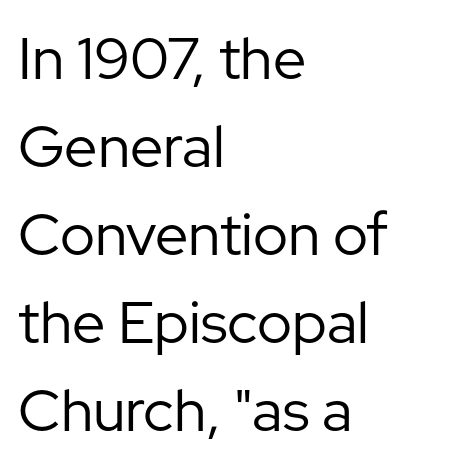
Q: Is the text bold? A: No.
Q: Is the text italic (slanted)? A: No, it is upright.
Q: Is the typeface a serif or a sans-serif typeface? A: Sans-serif.
Q: Is the text underlined? A: No.
Q: How is the paragraph aligned? A: Left-aligned.
Q: Is the spacing between letters normal or unusually wide? A: Normal.
Q: Is the spacing between lines tight, normal or loose? A: Normal.
Q: Width (condensed, normal, or wide)? A: Normal.
Q: Stroke contrast? A: Low.
Q: x-height? A: Medium.
Q: Monospaced? A: No.
